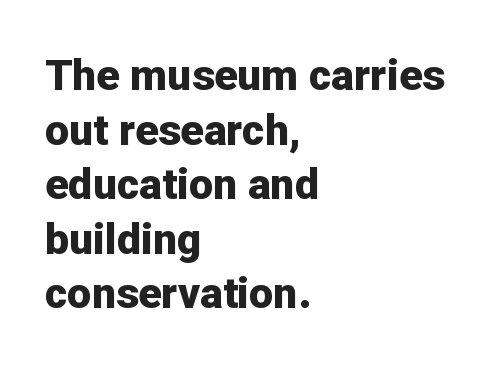
Q: Is the text bold? A: Yes.
Q: Is the text italic (slanted)? A: No, it is upright.
Q: Is the typeface a serif or a sans-serif typeface? A: Sans-serif.
Q: Is the text underlined? A: No.
Q: How is the paragraph aligned? A: Left-aligned.
Q: Is the spacing between letters normal or unusually wide? A: Normal.
Q: Is the spacing between lines tight, normal or loose? A: Normal.
Q: Width (condensed, normal, or wide)? A: Normal.
Q: Stroke contrast? A: Low.
Q: x-height? A: Medium.
Q: Monospaced? A: No.
